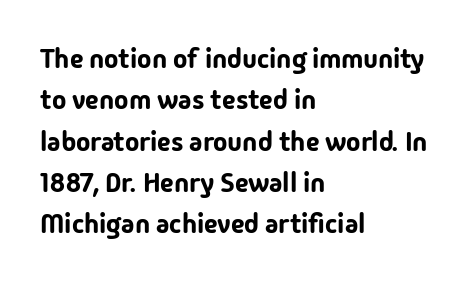
Successive baselines arrive at the customary interval. Short and long lines alike share a common starting point at left. Italic: no, the glyphs are upright roman. Short note: letters normally spaced. Quick note: underline off.
